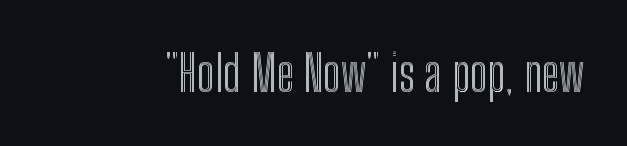
{"italic": "no", "width": "condensed", "x_height": "medium", "monospaced": "no", "underline": "no", "letter_spacing": "normal", "letter_spacing_em": 0.0, "glyph_px": 49}
